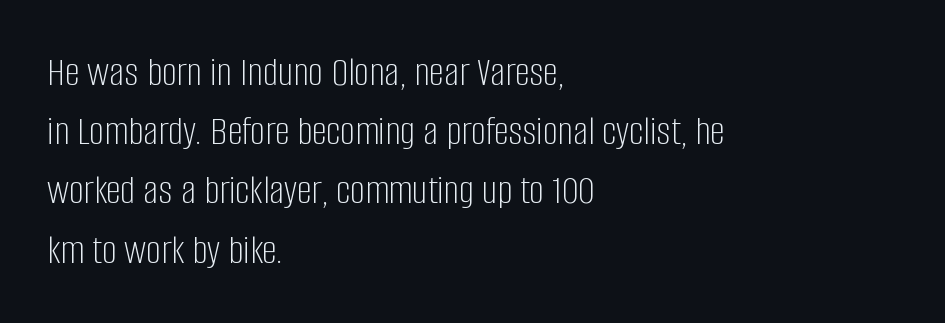
Q: Is the text bold? A: No.
Q: Is the text italic (slanted)? A: No, it is upright.
Q: Is the typeface a serif or a sans-serif typeface? A: Sans-serif.
Q: Is the text underlined? A: No.
Q: How is the paragraph aligned? A: Left-aligned.
Q: Is the spacing between letters normal or unusually wide? A: Normal.
Q: Is the spacing between lines tight, normal or loose? A: Normal.
Q: Width (condensed, normal, or wide)? A: Condensed.
Q: Stroke contrast? A: Low.
Q: x-height? A: Large.
Q: Monospaced? A: No.
